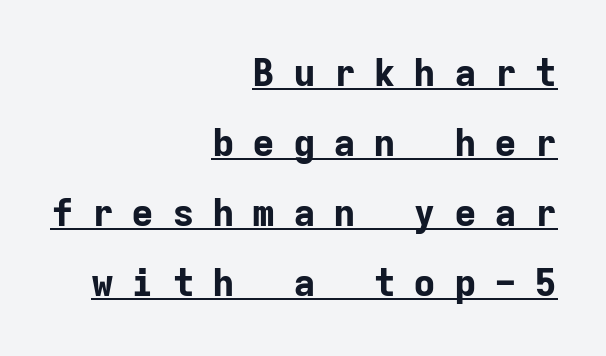
The image shows 38 px bold sans-serif type, upright, monospaced; set right-aligned, line spacing 1.84x, unusually wide letter spacing (+0.46 em), underlined; low stroke contrast and a medium x-height.
